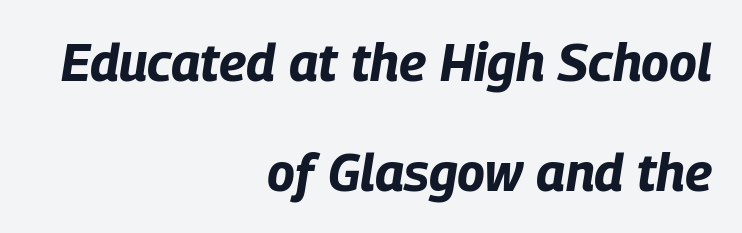
{"italic": "yes", "lean": "right", "slant_degrees": 9, "bold": "yes", "weight": "bold", "width": "condensed", "stroke_contrast": "low", "x_height": "large", "monospaced": "no", "underline": "no", "align": "right", "line_spacing": "loose", "line_spacing_ratio": 2.11, "letter_spacing": "normal", "letter_spacing_em": 0.0, "glyph_px": 52}
